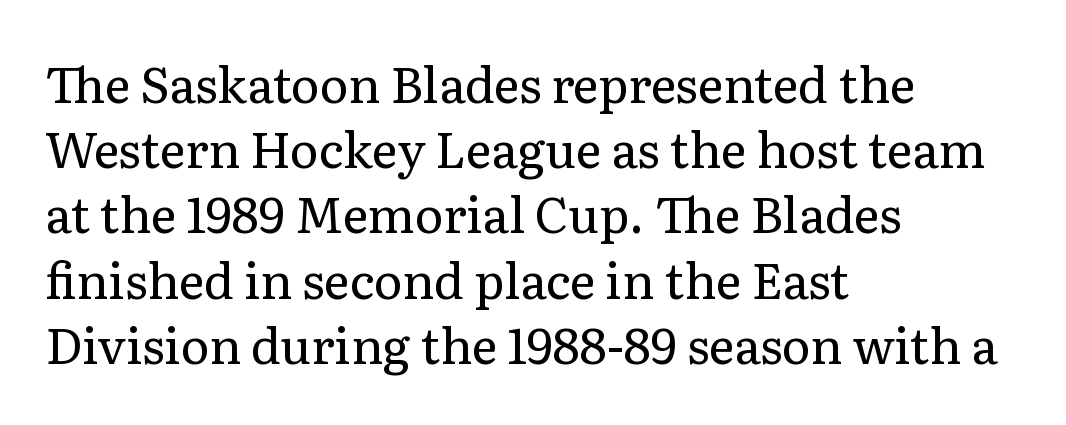
The image shows 49 px regular-weight serif type, upright; set left-aligned, normal line spacing (1.33x), normal letter spacing, not underlined; low stroke contrast and a medium x-height.
